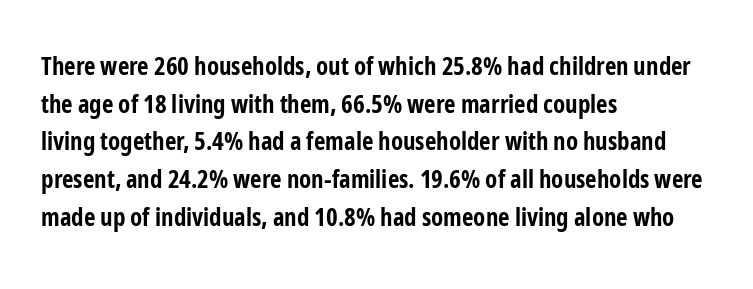
Q: Is the text bold? A: Yes.
Q: Is the text italic (slanted)? A: No, it is upright.
Q: Is the text underlined? A: No.
Q: How is the paragraph aligned? A: Left-aligned.
Q: Is the spacing between letters normal or unusually wide? A: Normal.
Q: Is the spacing between lines tight, normal or loose? A: Normal.
